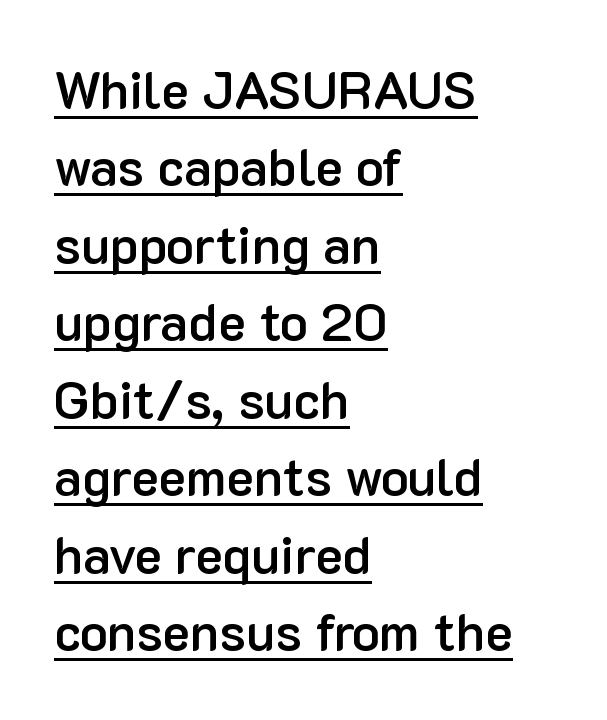
Reading down the block, your eye returns to a fixed left position each line. Is the type bold? Partly — it's a semibold, heavier than regular but not fully bold. To sum up the face: it is a sans, with no serifs. The axis of the letterforms is exactly vertical. Each letter keeps its own natural width here, so spacing adapts to shape. Successive baselines arrive at the customary interval.
